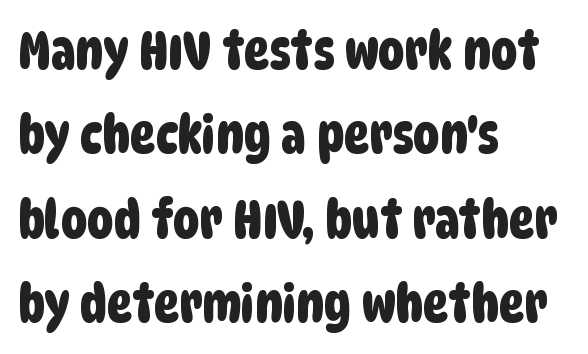
The image shows 53 px condensed sans-serif type; set left-aligned, normal line spacing (1.59x), normal letter spacing, not underlined; low stroke contrast and a large x-height.
